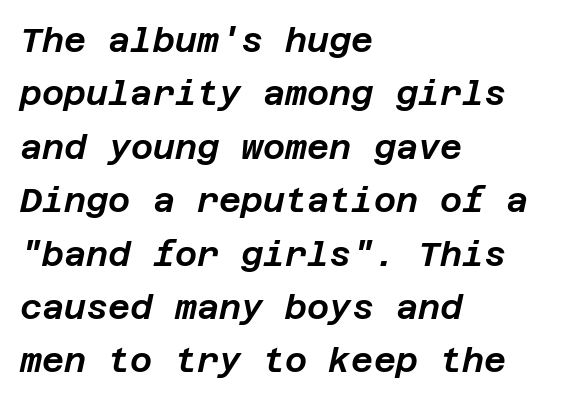
{"italic": "yes", "lean": "right", "slant_degrees": 12, "width": "normal", "stroke_contrast": "low", "x_height": "large", "underline": "no", "align": "left", "line_spacing": "normal", "line_spacing_ratio": 1.57, "letter_spacing": "normal", "letter_spacing_em": 0.0, "glyph_px": 34}
